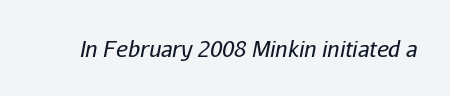
The horizontal fit of the characters is conventional and even. The typography opts for an oblique posture over an upright one. Underline: absent. Letters have the restrained weight of plain body copy at most.
